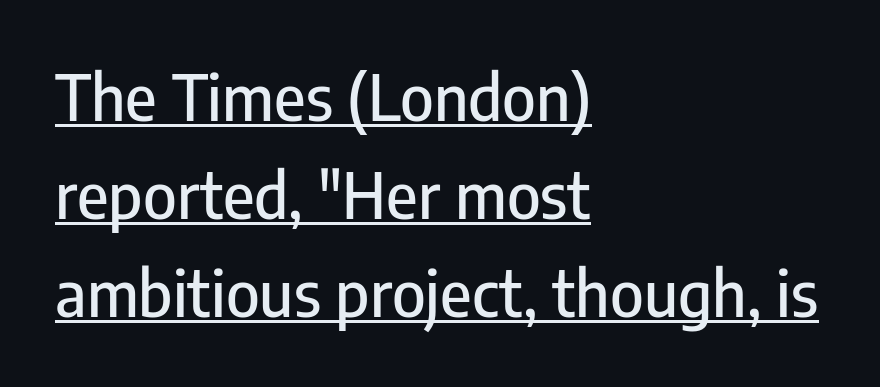
What decoration does the sample have? An underline. Each letter keeps its own natural width here, so spacing adapts to shape. Layout note: lines flush left. In terms of letterform style, serifs are entirely absent. When letters stand straight like this, we call the style roman or upright. Here the glyphs are tracked normally, forming tight word shapes.
